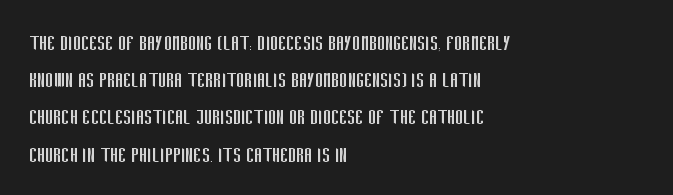
Q: Is the text bold? A: No.
Q: Is the text italic (slanted)? A: No, it is upright.
Q: Is the text underlined? A: No.
Q: How is the paragraph aligned? A: Left-aligned.
Q: Is the spacing between letters normal or unusually wide? A: Normal.
Q: Is the spacing between lines tight, normal or loose? A: Normal.
